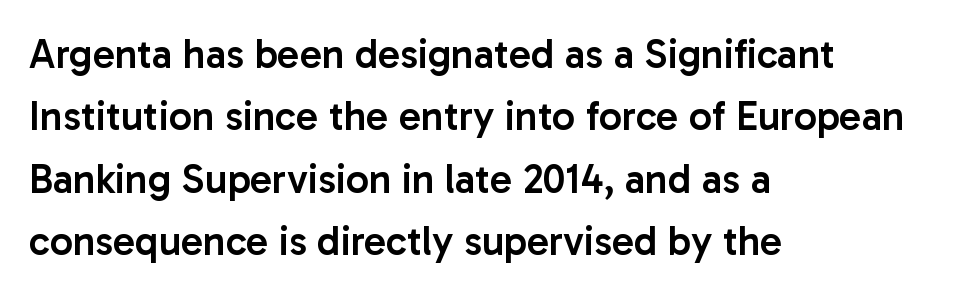
The passage shown is typeset with a sans-serif family. Posture: vertical. Observe the ordinary spacing: letters are neighbours, not strangers. Where is the straight margin? On the left.
